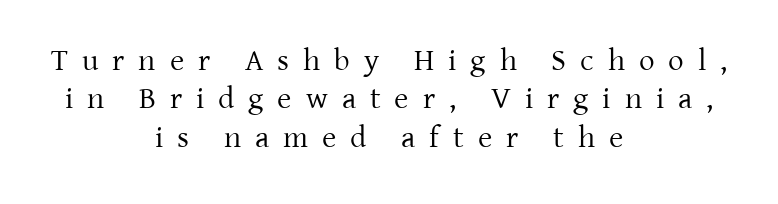
Does the lettering tilt? It doesn't — this is upright. The rendering inserts visible extra space after every character. No word sits above an underline. Varying glyph widths throughout — classic text-font behaviour. This sample uses a serif face. A centered setting, common on invitations and titles, is used for this passage.
